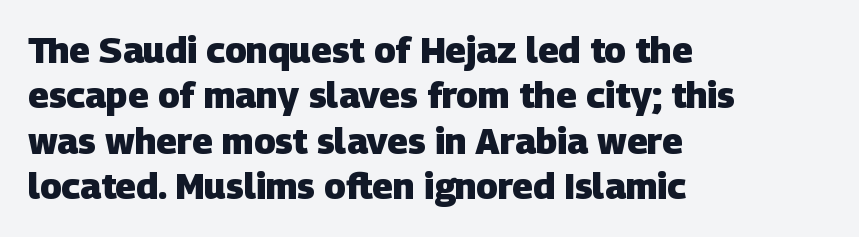
The image shows 36 px heavy sans-serif type; set left-aligned, normal line spacing (1.26x), normal letter spacing, not underlined; low stroke contrast and a large x-height.
